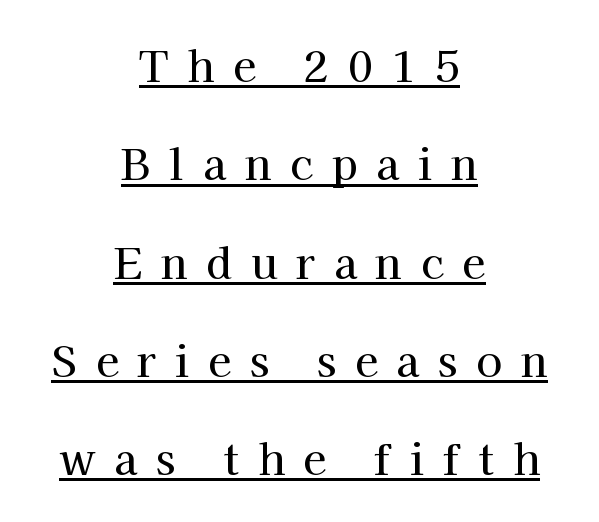
Honestly, the underline is the first thing you notice here. Looks like regular typesetting: each glyph gets only the width it needs. Vertical strokes here are truly vertical. Regarding leading, the lines here are spaced well apart. This sample uses expanded letter spacing, leaving extra air between glyphs. Short and long lines alike share a common midpoint.
